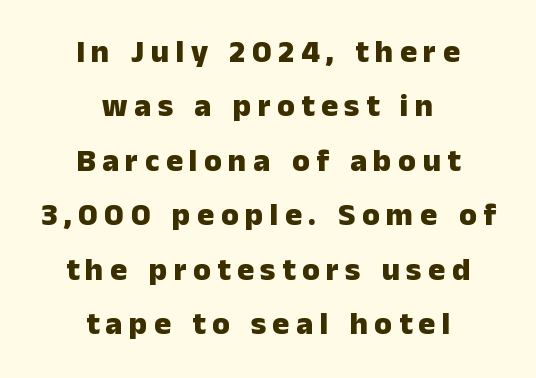
The image shows 32 px heavy sans-serif type, upright; set centered, normal line spacing (1.7x), unusually wide letter spacing (+0.2 em), not underlined; low stroke contrast and a medium x-height.
